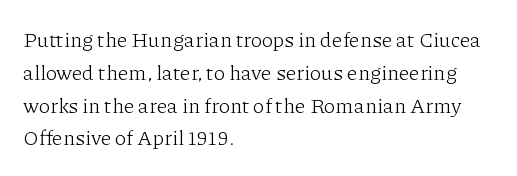
The image shows 21 px text type, upright; set left-aligned, normal line spacing (1.56x), normal letter spacing, not underlined.
